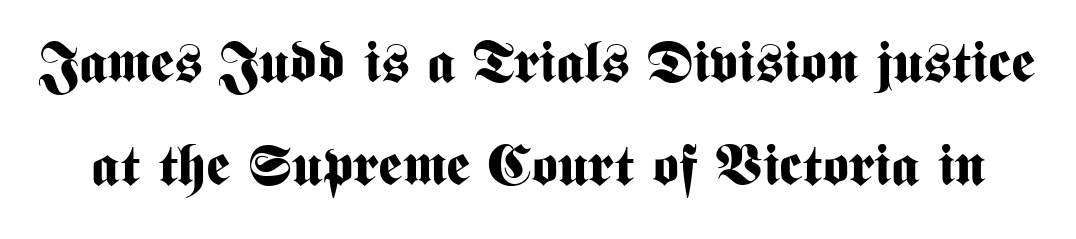
{"serif": "no", "italic": "no", "bold": "yes", "weight": "bold", "width": "condensed", "stroke_contrast": "medium", "x_height": "medium", "monospaced": "no", "underline": "no", "line_spacing_ratio": 1.81, "letter_spacing": "normal", "letter_spacing_em": 0.0, "glyph_px": 57}
